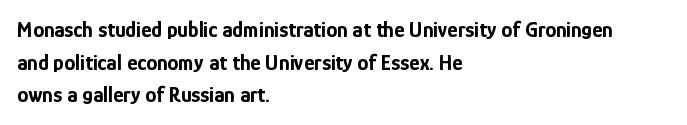
The letters stand straight up with perfectly vertical stems. Vertical spacing — default. Beneath every word, the page is bare. Typeset ragged right — the left edge is the straight one.
